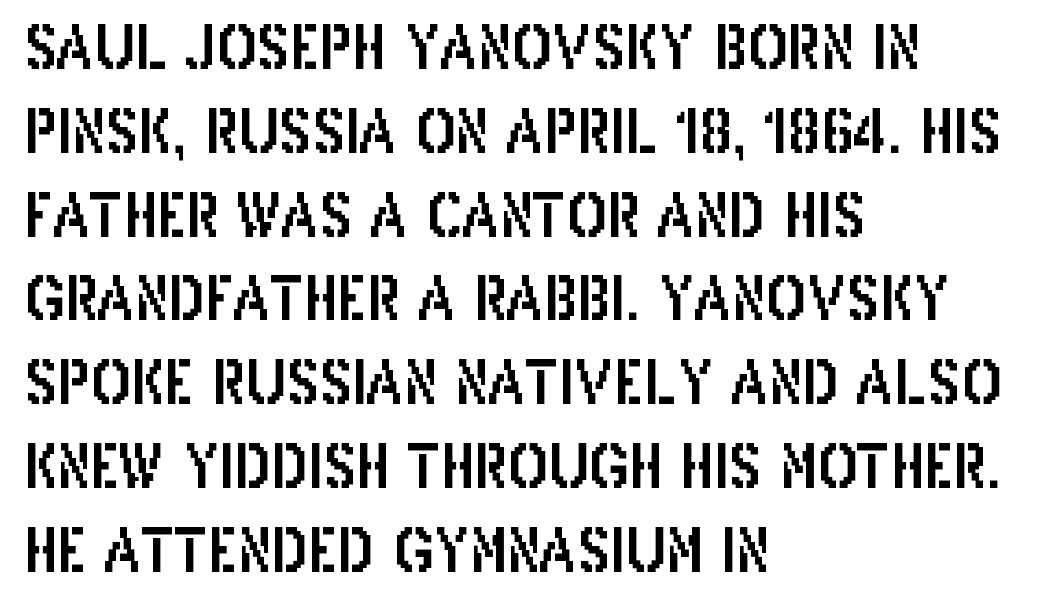
The image shows 59 px condensed sans-serif type, upright; set left-aligned, normal line spacing (1.42x), normal letter spacing, not underlined; low stroke contrast and a large x-height.
